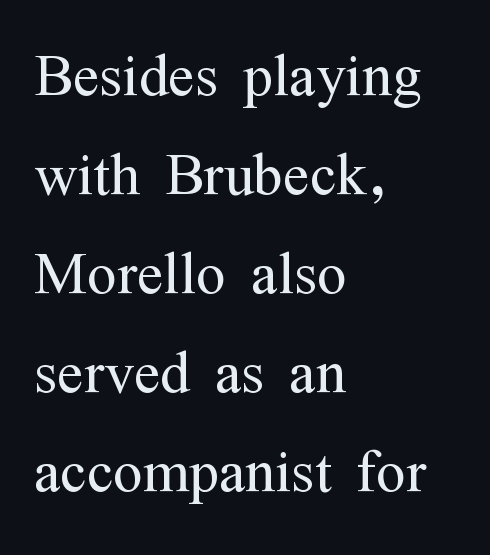
{"serif": "yes", "italic": "no", "bold": "no", "weight": "light", "width": "condensed", "stroke_contrast": "medium", "x_height": "medium", "monospaced": "no", "underline": "no", "align": "left", "line_spacing": "normal", "line_spacing_ratio": 1.27, "letter_spacing": "normal", "letter_spacing_em": 0.0, "glyph_px": 78}
